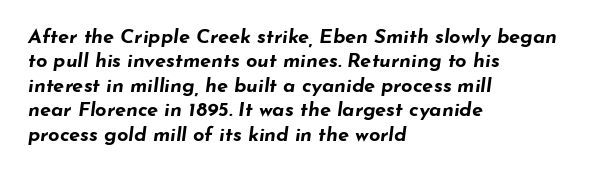
Horizontal alignment here is leftward, the default for most running prose. Each row of text sits above clean, open space. The glyphs have the mass of a bold cut. Words appear dense and cohesive because spacing is normal. Slant detected: the letters are inclined.
